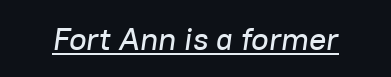
The image shows 32 px text type, italic (leaning right); set normal letter spacing, underlined; low stroke contrast and a medium x-height.
